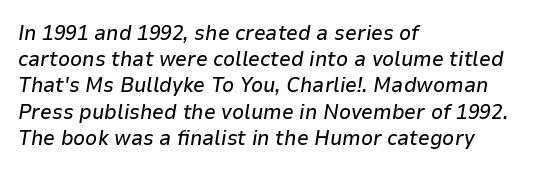
The image shows 21 px text type, italic (leaning right); set left-aligned, normal line spacing (1.25x), normal letter spacing, not underlined.
